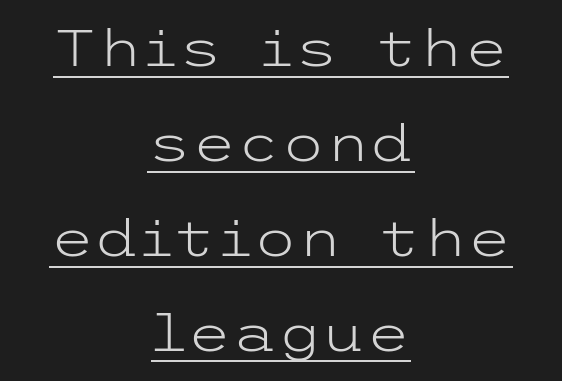
Q: Is the text bold? A: No.
Q: Is the text italic (slanted)? A: No, it is upright.
Q: Is the typeface a serif or a sans-serif typeface? A: Sans-serif.
Q: Is the text underlined? A: Yes.
Q: How is the paragraph aligned? A: Centered.
Q: Is the spacing between letters normal or unusually wide? A: Normal.
Q: Width (condensed, normal, or wide)? A: Wide.
Q: Stroke contrast? A: Low.
Q: x-height? A: Medium.
